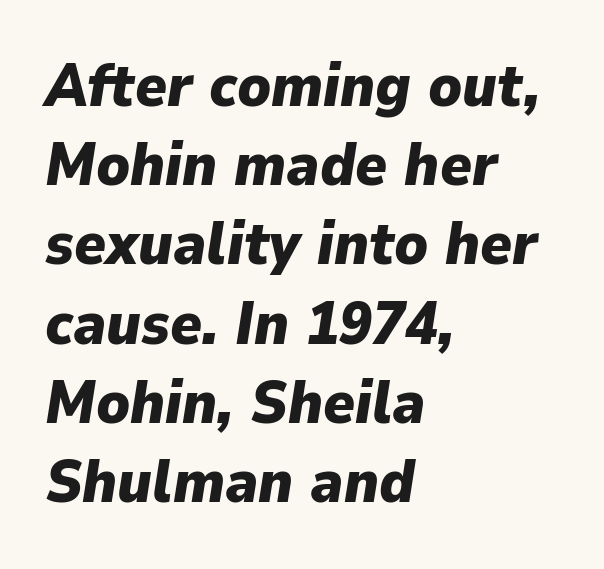
{"italic": "yes", "lean": "right", "slant_degrees": 9, "bold": "yes", "weight": "heavy", "width": "normal", "stroke_contrast": "low", "x_height": "medium", "monospaced": "no", "underline": "no", "align": "left", "line_spacing": "normal", "line_spacing_ratio": 1.32, "letter_spacing": "normal", "letter_spacing_em": 0.0, "glyph_px": 60}
